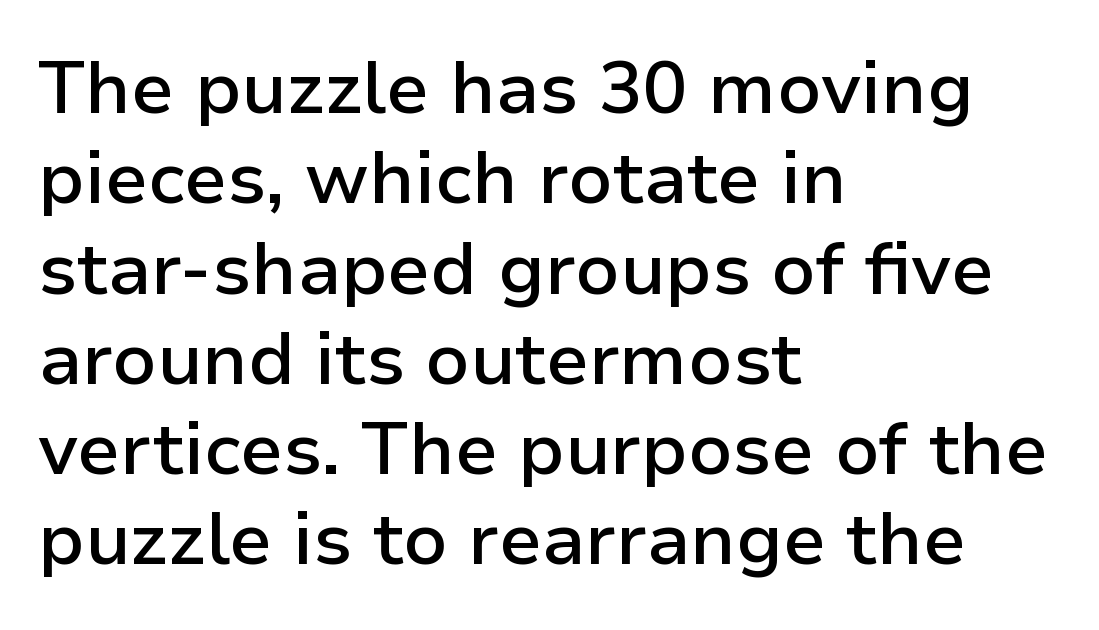
Q: Is the text bold? A: Semi-bold.
Q: Is the text italic (slanted)? A: No, it is upright.
Q: Is the typeface a serif or a sans-serif typeface? A: Sans-serif.
Q: Is the text underlined? A: No.
Q: How is the paragraph aligned? A: Left-aligned.
Q: Is the spacing between letters normal or unusually wide? A: Normal.
Q: Width (condensed, normal, or wide)? A: Normal.
Q: Stroke contrast? A: Low.
Q: x-height? A: Medium.
Q: Monospaced? A: No.
